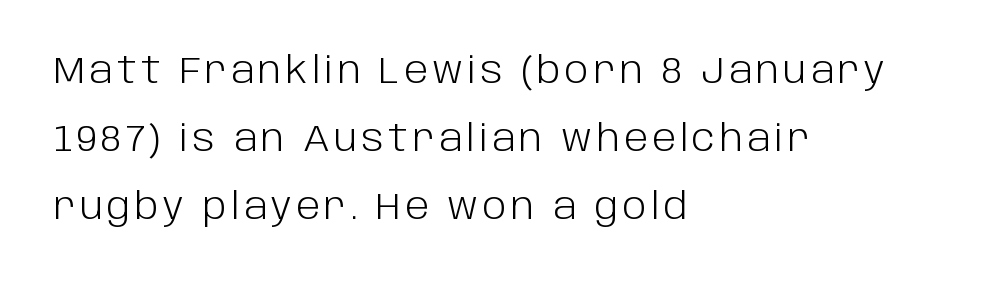
Q: Is the text bold? A: No.
Q: Is the text italic (slanted)? A: No, it is upright.
Q: Is the typeface a serif or a sans-serif typeface? A: Sans-serif.
Q: Is the text underlined? A: No.
Q: How is the paragraph aligned? A: Left-aligned.
Q: Width (condensed, normal, or wide)? A: Normal.
Q: Stroke contrast? A: Low.
Q: x-height? A: Large.
Q: Monospaced? A: No.
